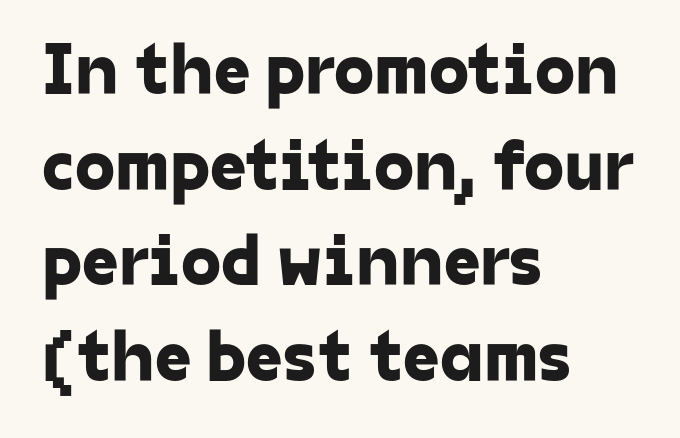
The image shows 73 px sans-serif type; set left-aligned, normal line spacing (1.31x), normal letter spacing, not underlined; low stroke contrast and a medium x-height.
